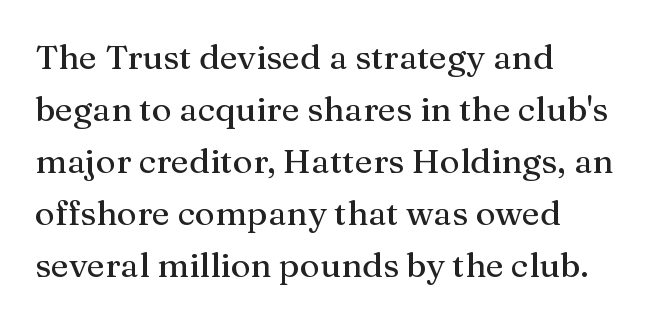
The horizontal fit of the characters is conventional and even. Horizontal bands of white between lines are of average thickness. These lines are composed in type with serifs. The typography opts for an upright posture over an oblique one. The letters advance in unequal steps, a hallmark of proportional type. Leftover space on each line is placed entirely after the last word.
